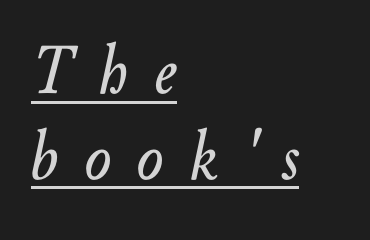
Q: Is the text italic (slanted)? A: Yes, it leans right by about 10 degrees.
Q: Is the text underlined? A: Yes.
Q: How is the paragraph aligned? A: Left-aligned.
Q: Is the spacing between letters normal or unusually wide? A: Unusually wide.
Q: Width (condensed, normal, or wide)? A: Normal.
Q: Stroke contrast? A: Low.
Q: x-height? A: Small.
Q: Monospaced? A: No.
